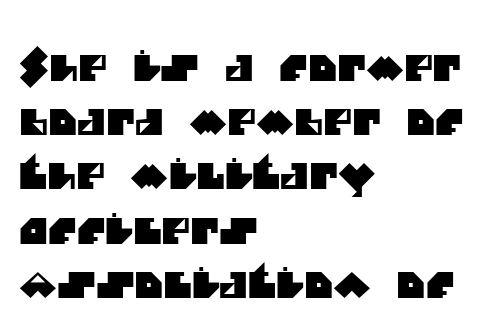
The words here are not underlined. Do the characters align in a grid? No, the font is proportional. Short note: letters normally spaced. Alignment: flush left.
